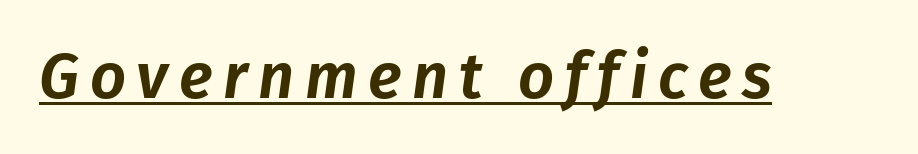
Emphasis is given by a line drawn under the lettering. Observe the lean: these are italic letterforms. Think of a printed novel: that variable character pitch is what you see here.
